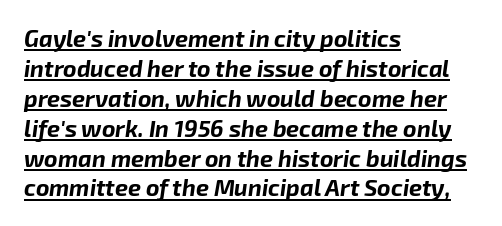
{"italic": "yes", "lean": "right", "slant_degrees": 8, "bold": "yes", "underline": "yes", "align": "left", "line_spacing": "normal", "line_spacing_ratio": 1.3, "letter_spacing": "normal", "letter_spacing_em": 0.0, "glyph_px": 23}
